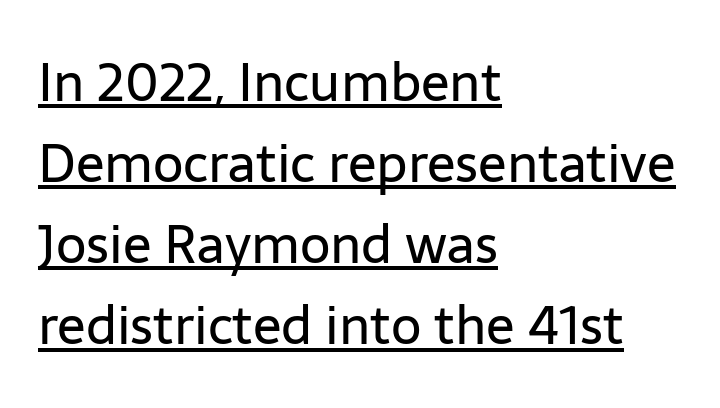
The face used here appears with an underline applied. Regarding leading, the lines here are spaced in the standard way. The gaps between neighbouring characters are ordinary and unremarkable. No chunkiness to these letters — they're not bold. Note the varied advance widths — an 'i' is clearly narrower than an 'm'. The lettering stays uniformly vertical, giving the passage a roman look.
